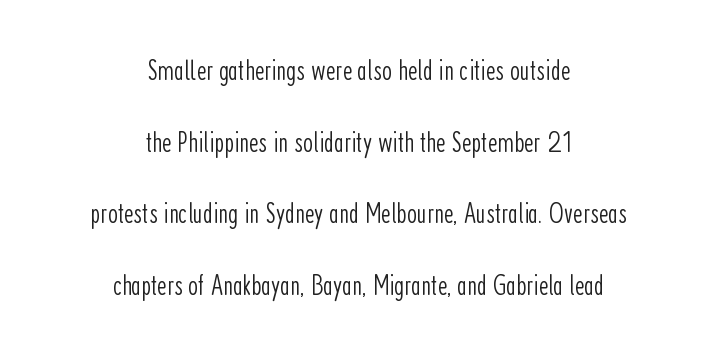
Q: Is the text bold? A: No.
Q: Is the text italic (slanted)? A: No, it is upright.
Q: Is the typeface a serif or a sans-serif typeface? A: Sans-serif.
Q: Is the text underlined? A: No.
Q: How is the paragraph aligned? A: Centered.
Q: Is the spacing between letters normal or unusually wide? A: Normal.
Q: Is the spacing between lines tight, normal or loose? A: Loose.
Q: Width (condensed, normal, or wide)? A: Condensed.
Q: Stroke contrast? A: Low.
Q: x-height? A: Medium.
Q: Monospaced? A: No.
